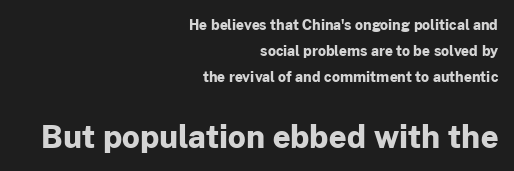
Q: Is the text bold? A: Yes.
Q: Is the text italic (slanted)? A: No, it is upright.
Q: Is the typeface a serif or a sans-serif typeface? A: Sans-serif.
Q: Is the text underlined? A: No.
Q: How is the paragraph aligned? A: Right-aligned.
Q: Is the spacing between letters normal or unusually wide? A: Normal.
Q: Which block of text is set in a larger size, the first (top) or the second (bottom)? A: The second (bottom) one.
Q: Width (condensed, normal, or wide)? A: Normal.
Q: Stroke contrast? A: Low.
Q: x-height? A: Medium.
Q: Monospaced? A: No.
